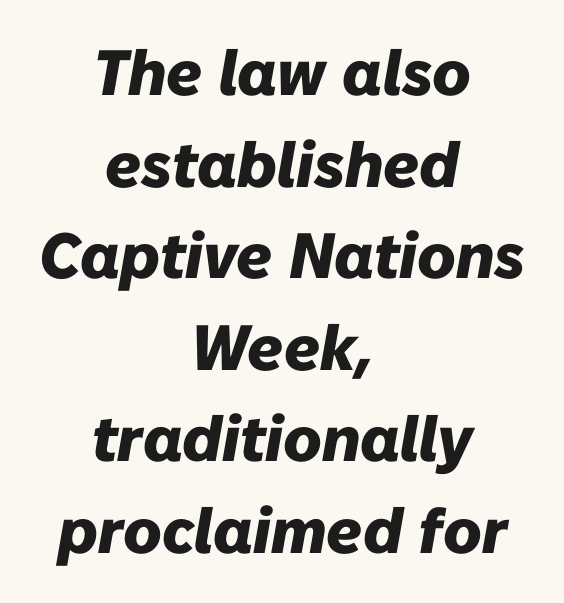
The image shows 64 px heavy type, italic (leaning right); set centered, normal line spacing (1.43x), normal letter spacing, not underlined; low stroke contrast and a medium x-height.
